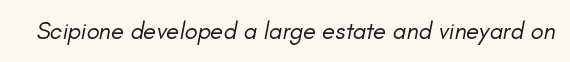
{"italic": "yes", "lean": "right", "slant_degrees": 11, "bold": "no", "underline": "no", "letter_spacing": "normal", "letter_spacing_em": 0.0, "glyph_px": 24}
